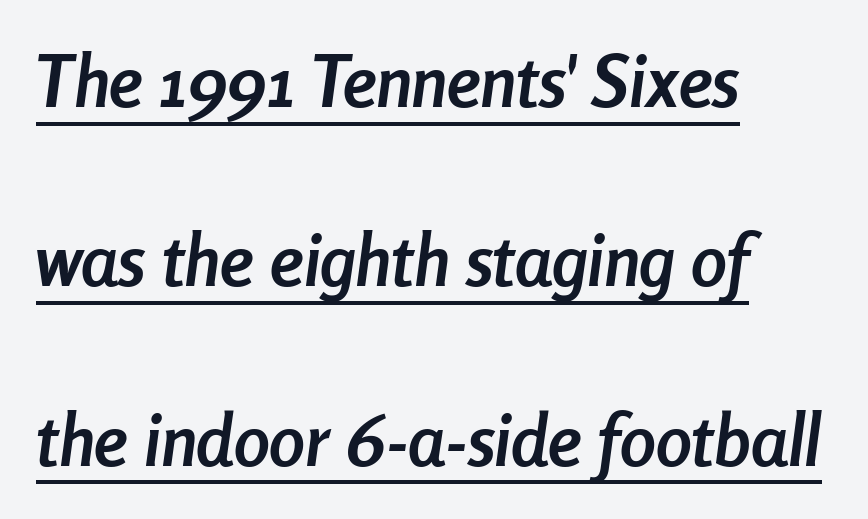
{"italic": "yes", "lean": "right", "slant_degrees": 8, "bold": "yes", "weight": "semibold", "width": "condensed", "stroke_contrast": "low", "x_height": "medium", "monospaced": "no", "underline": "yes", "align": "left", "line_spacing": "loose", "line_spacing_ratio": 2.49, "letter_spacing": "normal", "letter_spacing_em": 0.0, "glyph_px": 72}
